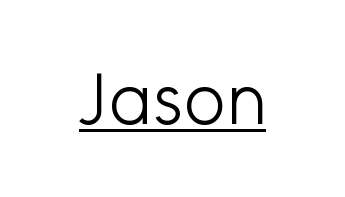
The image shows 72 px light sans-serif type, upright; set normal letter spacing, underlined; low stroke contrast and a medium x-height.
